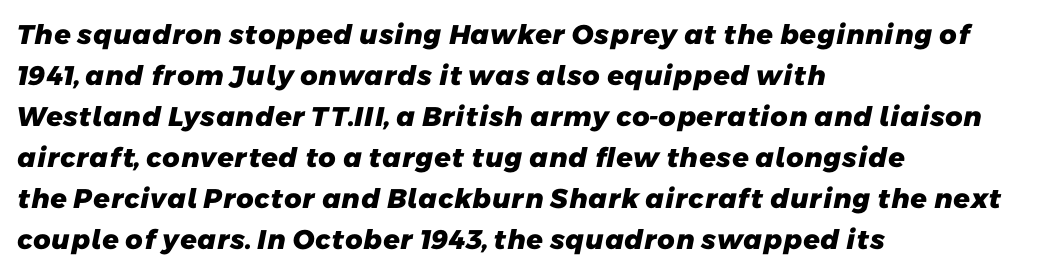
You could call the tracking neutral — neither tight nor loose. Bare-footed words on every line. Every row of glyphs begins at an identical x-position on the left. The vertical gap from one line to the next is medium. Caption: bold face, heavy strokes.
